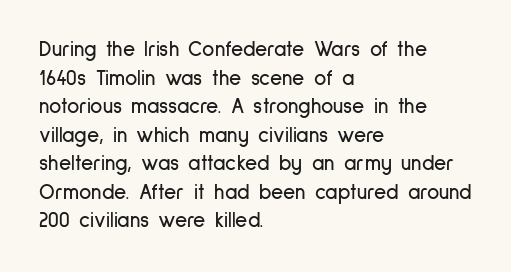
Q: Is the text italic (slanted)? A: No, it is upright.
Q: Is the text underlined? A: No.
Q: How is the paragraph aligned? A: Left-aligned.
Q: Is the spacing between letters normal or unusually wide? A: Normal.
Q: Is the spacing between lines tight, normal or loose? A: Normal.
